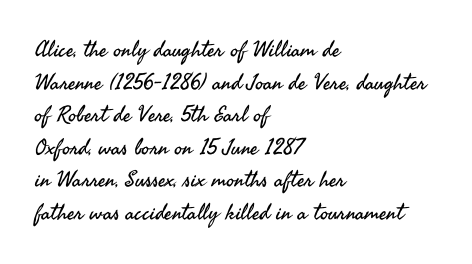
Rows of type keep a routine distance in the vertical direction. The space beneath each line is pristine and unruled. Which margin do the lines hug? The left one — the right edge is uneven. The letterforms sit shoulder to shoulder at normal distance.
